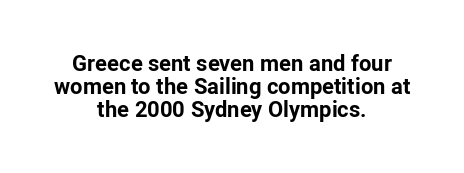
{"italic": "no", "bold": "yes", "underline": "no", "align": "center", "line_spacing": "tight", "line_spacing_ratio": 1.04, "letter_spacing": "normal", "letter_spacing_em": 0.0, "glyph_px": 22}
